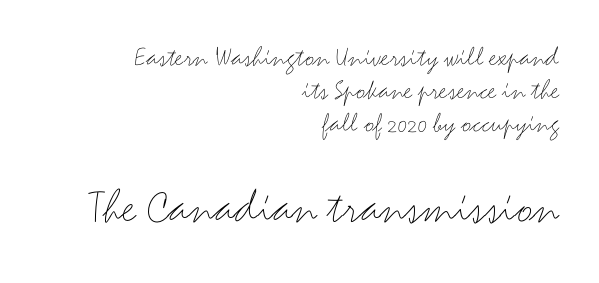
Q: Is the text bold? A: No.
Q: Is the text italic (slanted)? A: Yes.
Q: Is the typeface a serif or a sans-serif typeface? A: Sans-serif.
Q: Is the text underlined? A: No.
Q: How is the paragraph aligned? A: Right-aligned.
Q: Is the spacing between letters normal or unusually wide? A: Normal.
Q: Is the spacing between lines tight, normal or loose? A: Tight.
Q: Which block of text is set in a larger size, the first (top) or the second (bottom)? A: The second (bottom) one.
Q: Width (condensed, normal, or wide)? A: Wide.
Q: Stroke contrast? A: Medium.
Q: x-height? A: Small.
Q: Monospaced? A: No.
